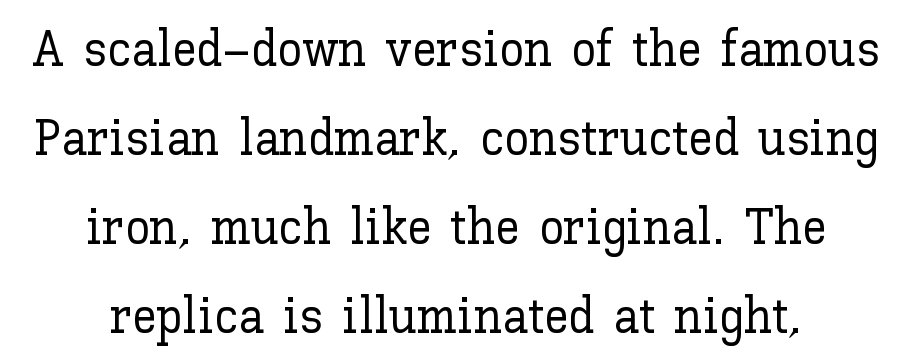
The image shows 50 px text type, upright; set centered, line spacing 1.78x, normal letter spacing, not underlined; low stroke contrast and a medium x-height.
